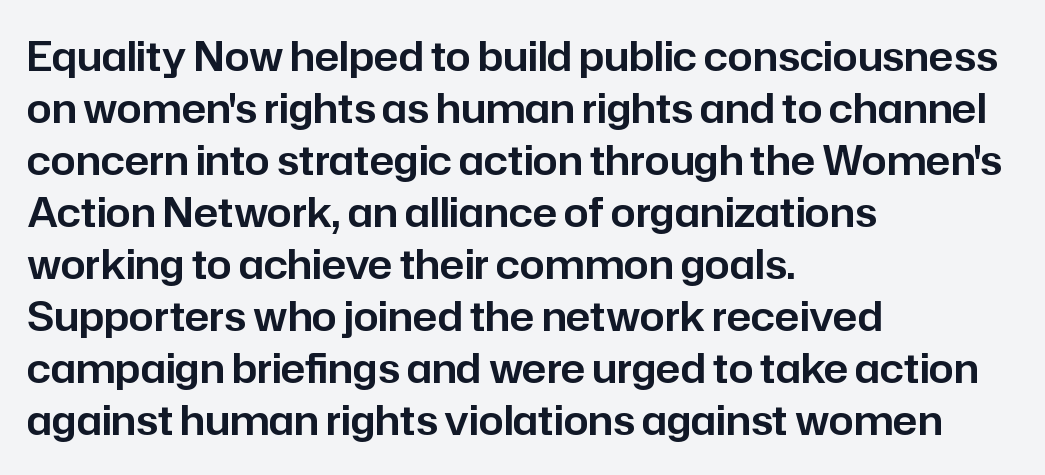
Q: Is the text italic (slanted)? A: No, it is upright.
Q: Is the typeface a serif or a sans-serif typeface? A: Sans-serif.
Q: Is the text underlined? A: No.
Q: How is the paragraph aligned? A: Left-aligned.
Q: Is the spacing between letters normal or unusually wide? A: Normal.
Q: Is the spacing between lines tight, normal or loose? A: Normal.
Q: Width (condensed, normal, or wide)? A: Normal.
Q: Stroke contrast? A: Low.
Q: x-height? A: Medium.
Q: Monospaced? A: No.
